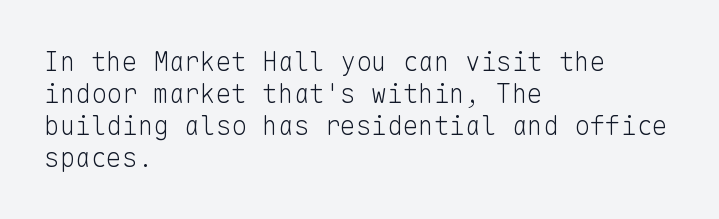
The image shows 26 px text type, upright; set left-aligned, line spacing 1.23x, normal letter spacing, not underlined.
